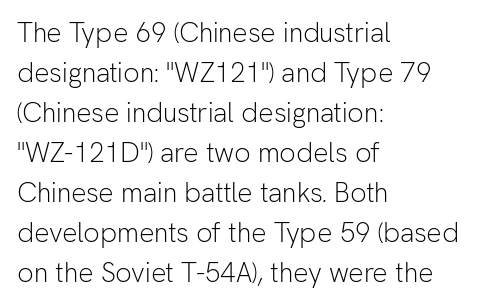
{"italic": "no", "bold": "no", "underline": "no", "align": "left", "line_spacing": "normal", "line_spacing_ratio": 1.48, "letter_spacing": "normal", "letter_spacing_em": 0.0, "glyph_px": 27}
